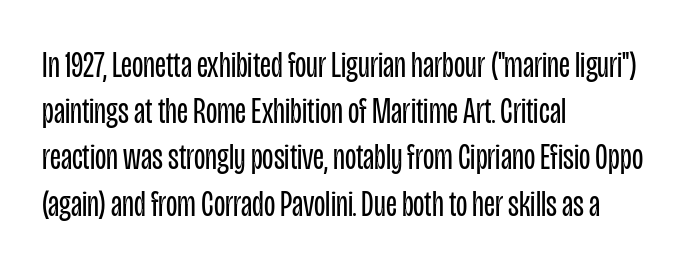
The image shows 37 px regular-weight, condensed sans-serif type, upright; set left-aligned, normal line spacing (1.25x), normal letter spacing, not underlined; low stroke contrast and a large x-height.
